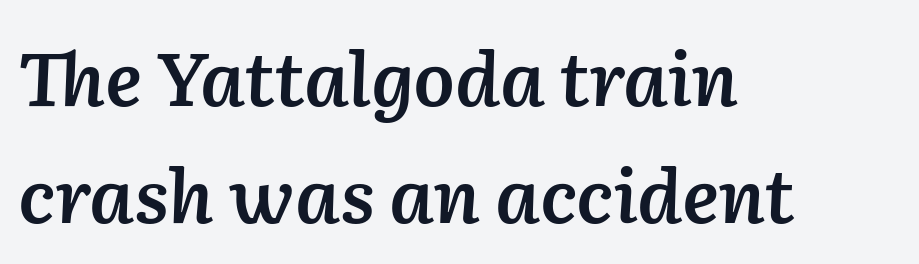
The image shows 74 px semibold type, italic (leaning right); set left-aligned, normal line spacing (1.58x), normal letter spacing, not underlined; low stroke contrast and a medium x-height.
